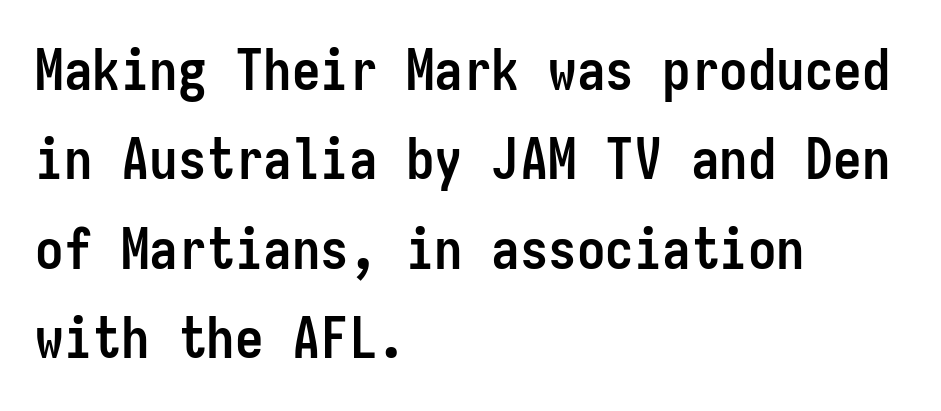
The face used here is monospaced, like something from a code editor. Notice how thick the strokes are: this is what a full bold looks like. The lettering stays uniformly vertical, giving the passage a roman look. Compared with typical paragraphs, the rows here are spaced about the same. Does the copy run flush right? No — it runs flush left.
